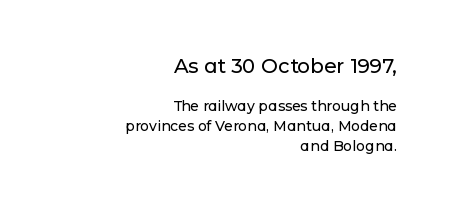
Underline: absent. In this sample the first text group is rendered at the bigger scale. Horizontal alignment here is rightward, an uncommon choice for prose. Nothing unusual about the tracking: characters are spaced as the font intends. Tall strokes in this sample are plumb rather than angled. Regular leading.
